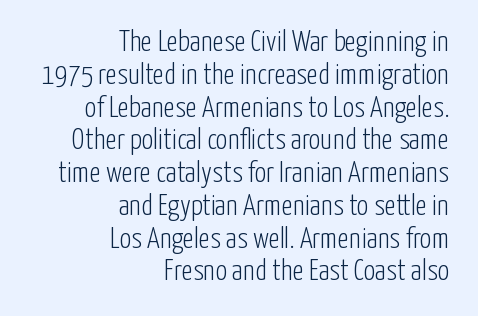
Q: Is the text bold? A: No.
Q: Is the text italic (slanted)? A: No, it is upright.
Q: Is the typeface a serif or a sans-serif typeface? A: Sans-serif.
Q: Is the text underlined? A: No.
Q: How is the paragraph aligned? A: Right-aligned.
Q: Is the spacing between letters normal or unusually wide? A: Normal.
Q: Is the spacing between lines tight, normal or loose? A: Tight.
Q: Width (condensed, normal, or wide)? A: Condensed.
Q: Stroke contrast? A: Low.
Q: x-height? A: Medium.
Q: Monospaced? A: No.
